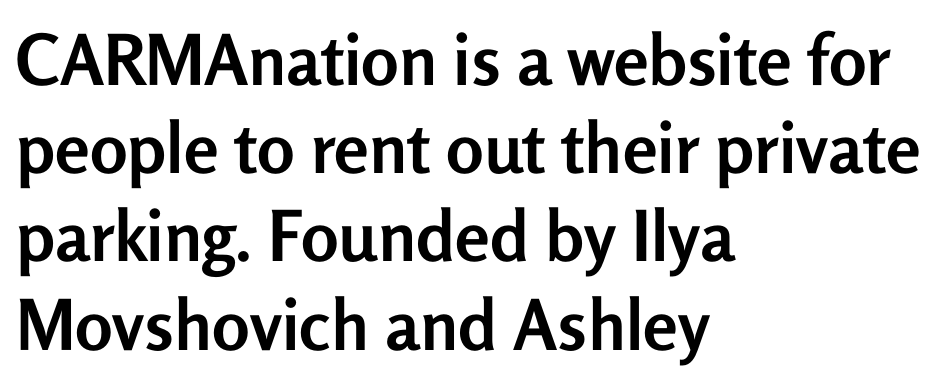
Q: Is the text bold? A: Yes.
Q: Is the text italic (slanted)? A: No, it is upright.
Q: Is the typeface a serif or a sans-serif typeface? A: Sans-serif.
Q: Is the text underlined? A: No.
Q: How is the paragraph aligned? A: Left-aligned.
Q: Is the spacing between letters normal or unusually wide? A: Normal.
Q: Is the spacing between lines tight, normal or loose? A: Normal.
Q: Width (condensed, normal, or wide)? A: Normal.
Q: Stroke contrast? A: Low.
Q: x-height? A: Medium.
Q: Monospaced? A: No.
